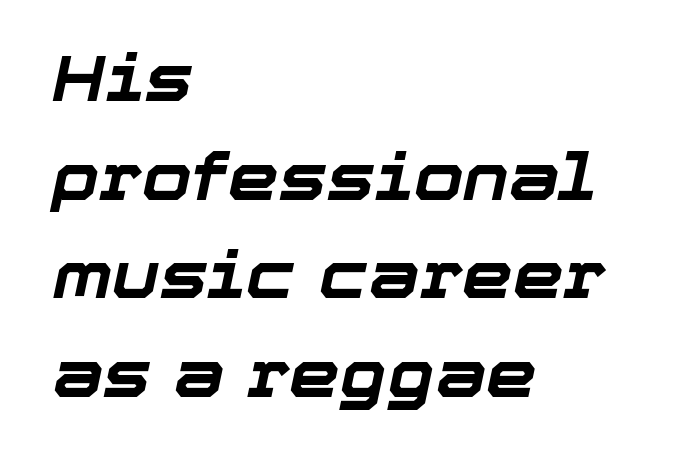
{"italic": "yes", "lean": "right", "slant_degrees": 12, "bold": "yes", "weight": "bold", "width": "normal", "stroke_contrast": "low", "x_height": "medium", "monospaced": "no", "underline": "no", "align": "left", "line_spacing": "normal", "line_spacing_ratio": 1.54, "letter_spacing": "normal", "letter_spacing_em": 0.0, "glyph_px": 64}
